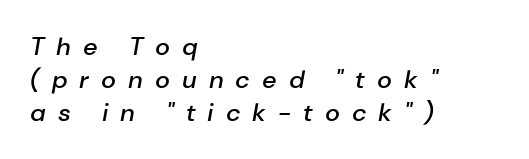
Q: Is the text bold? A: Semi-bold.
Q: Is the text italic (slanted)? A: Yes, it leans right by about 10 degrees.
Q: Is the text underlined? A: No.
Q: How is the paragraph aligned? A: Left-aligned.
Q: Is the spacing between letters normal or unusually wide? A: Unusually wide.
Q: Is the spacing between lines tight, normal or loose? A: Normal.
